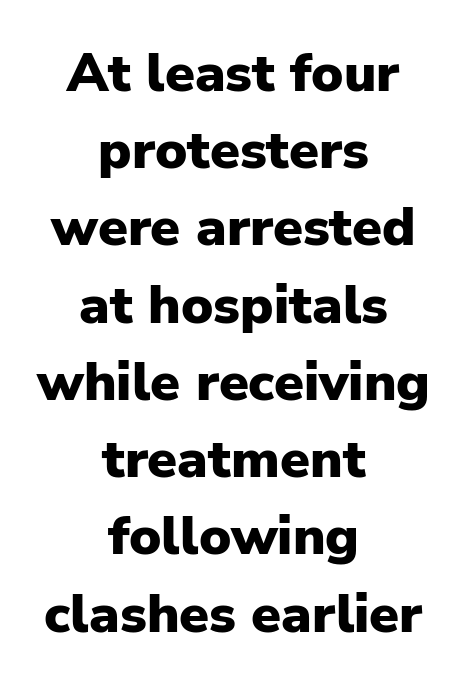
The image shows 54 px heavy sans-serif type, upright; set centered, normal line spacing (1.43x), normal letter spacing, not underlined; low stroke contrast and a medium x-height.
